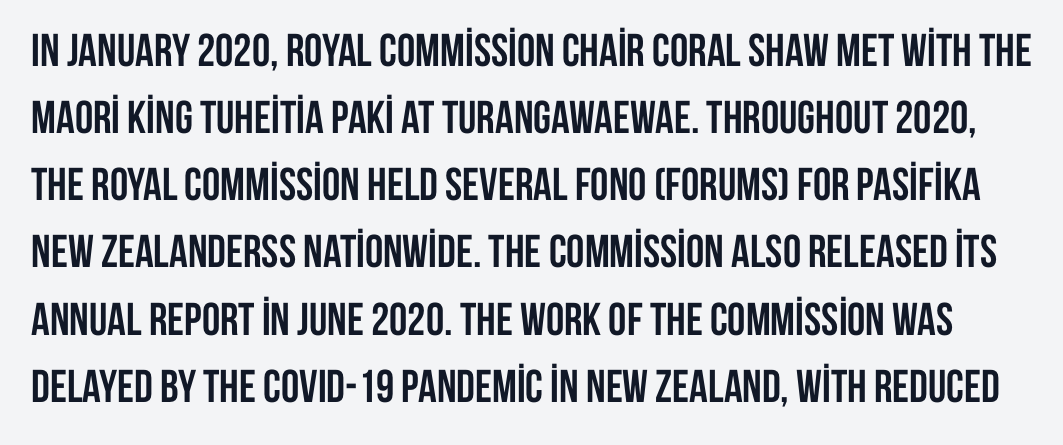
Notice how descenders clear the ascenders below comfortably — that's standard leading. Varying glyph widths throughout — classic text-font behaviour. Note: no serifs on the glyphs. The letters stand upright; this is a roman face. No word sits above an underline.
